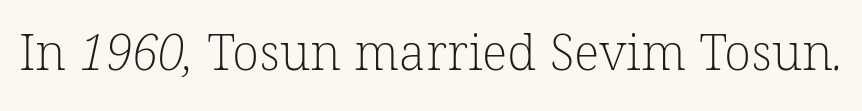
The typesetting does not lean heavy: it is not bold. These lines are composed in type with serifs. Honestly, the letter spacing is just normal — you wouldn't notice it. Only glyphs here, with clear space below each row.
